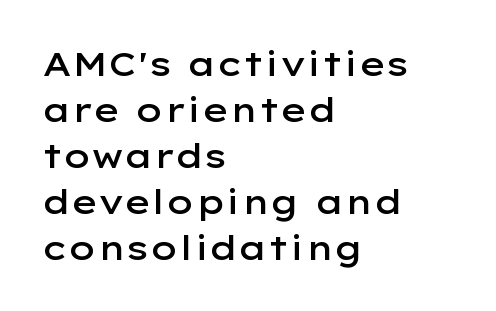
Q: Is the text bold? A: Semi-bold.
Q: Is the text italic (slanted)? A: No, it is upright.
Q: Is the typeface a serif or a sans-serif typeface? A: Sans-serif.
Q: Is the text underlined? A: No.
Q: How is the paragraph aligned? A: Left-aligned.
Q: Is the spacing between letters normal or unusually wide? A: Normal.
Q: Is the spacing between lines tight, normal or loose? A: Normal.
Q: Width (condensed, normal, or wide)? A: Wide.
Q: Stroke contrast? A: Low.
Q: x-height? A: Medium.
Q: Monospaced? A: No.
